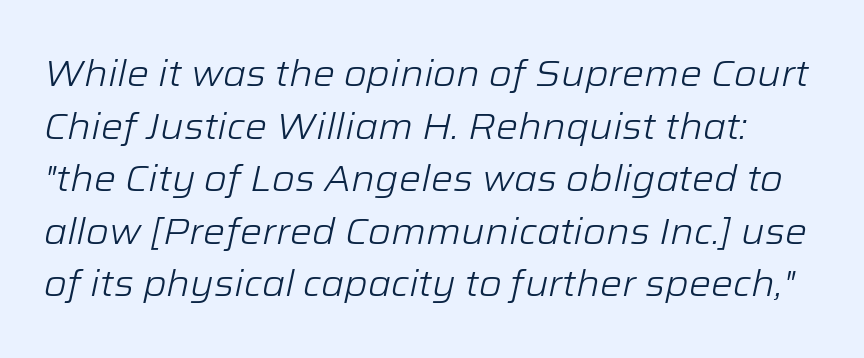
The vertical gap from one line to the next is medium. The letters are slanted; this is an italic face. The typesetting does not lean heavy: it is not bold. Character widths vary here, with narrow letters taking less room than wide ones. Descenders hang freely into open space.
